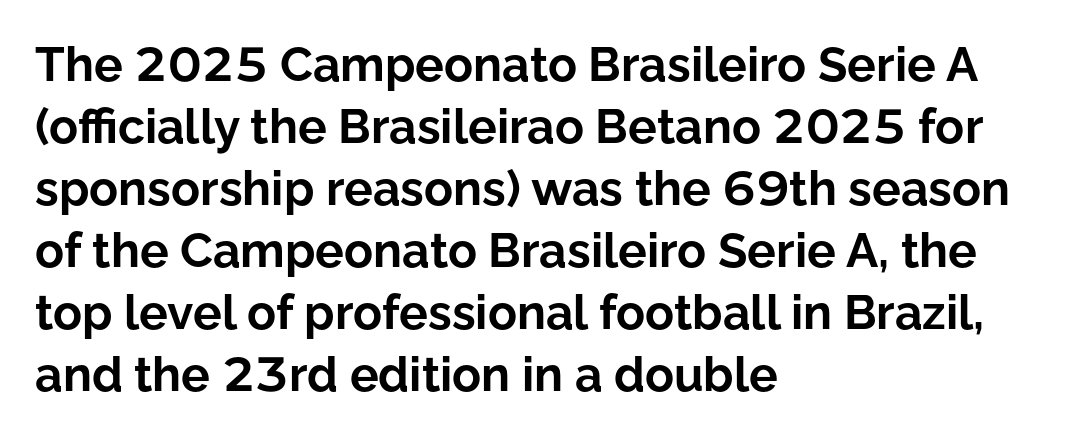
The image shows 48 px bold sans-serif type, upright; set left-aligned, normal line spacing (1.29x), normal letter spacing, not underlined; low stroke contrast and a medium x-height.
